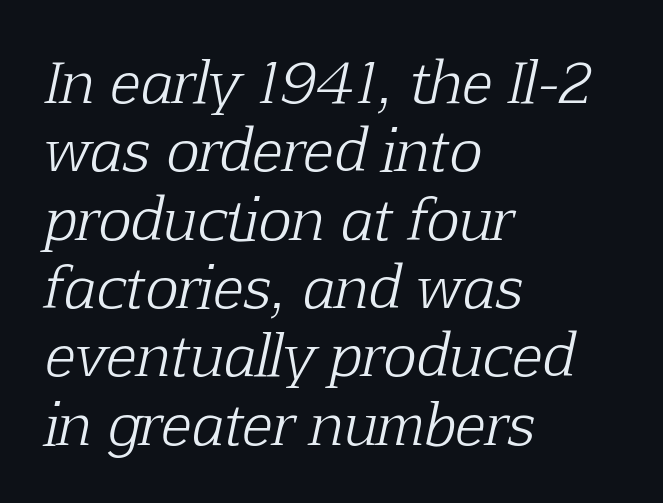
Q: Is the text bold? A: No.
Q: Is the text italic (slanted)? A: Yes, it leans right by about 12 degrees.
Q: Is the typeface a serif or a sans-serif typeface? A: Serif.
Q: Is the text underlined? A: No.
Q: How is the paragraph aligned? A: Left-aligned.
Q: Is the spacing between letters normal or unusually wide? A: Normal.
Q: Width (condensed, normal, or wide)? A: Normal.
Q: Stroke contrast? A: Low.
Q: x-height? A: Medium.
Q: Monospaced? A: No.
